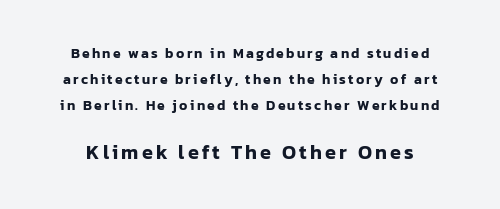
The lettering holds an erect, upright posture throughout. No word sits above an underline. Size hierarchy here favors the trailing block over the leading one.
